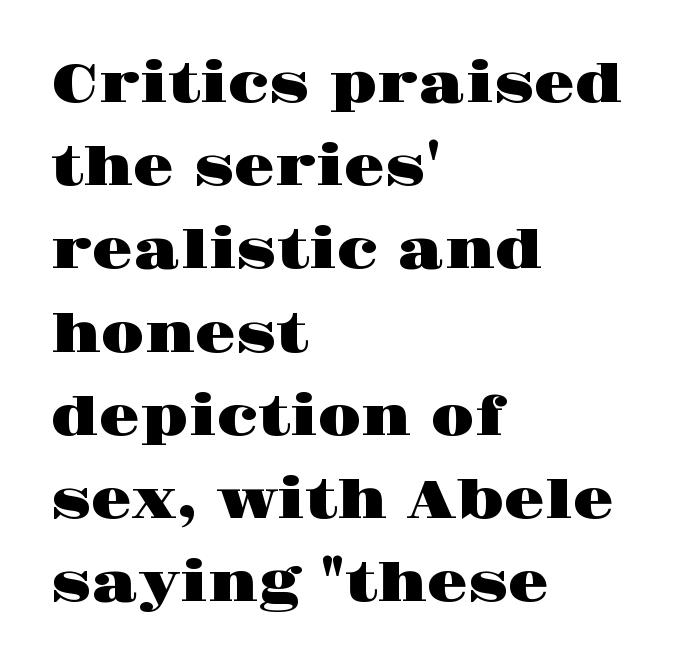
{"serif": "yes", "italic": "no", "width": "wide", "stroke_contrast": "high", "x_height": "large", "monospaced": "no", "underline": "no", "align": "left", "line_spacing": "normal", "line_spacing_ratio": 1.57, "letter_spacing": "normal", "letter_spacing_em": 0.0, "glyph_px": 53}
